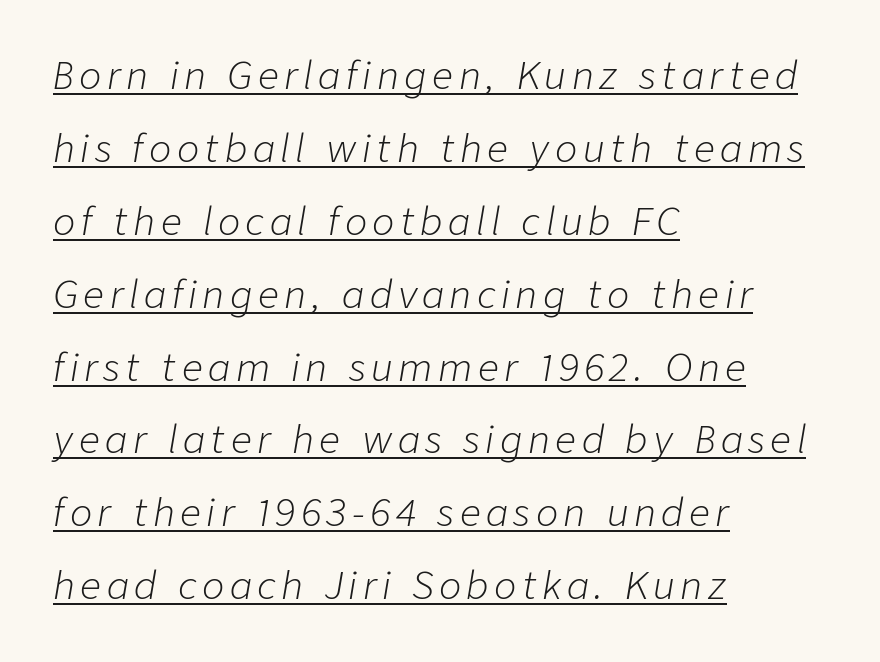
Q: Is the text bold? A: No.
Q: Is the text italic (slanted)? A: Yes, it leans right by about 9 degrees.
Q: Is the text underlined? A: Yes.
Q: How is the paragraph aligned? A: Left-aligned.
Q: Is the spacing between lines tight, normal or loose? A: Loose.
Q: Width (condensed, normal, or wide)? A: Normal.
Q: Stroke contrast? A: Low.
Q: x-height? A: Medium.
Q: Monospaced? A: No.
